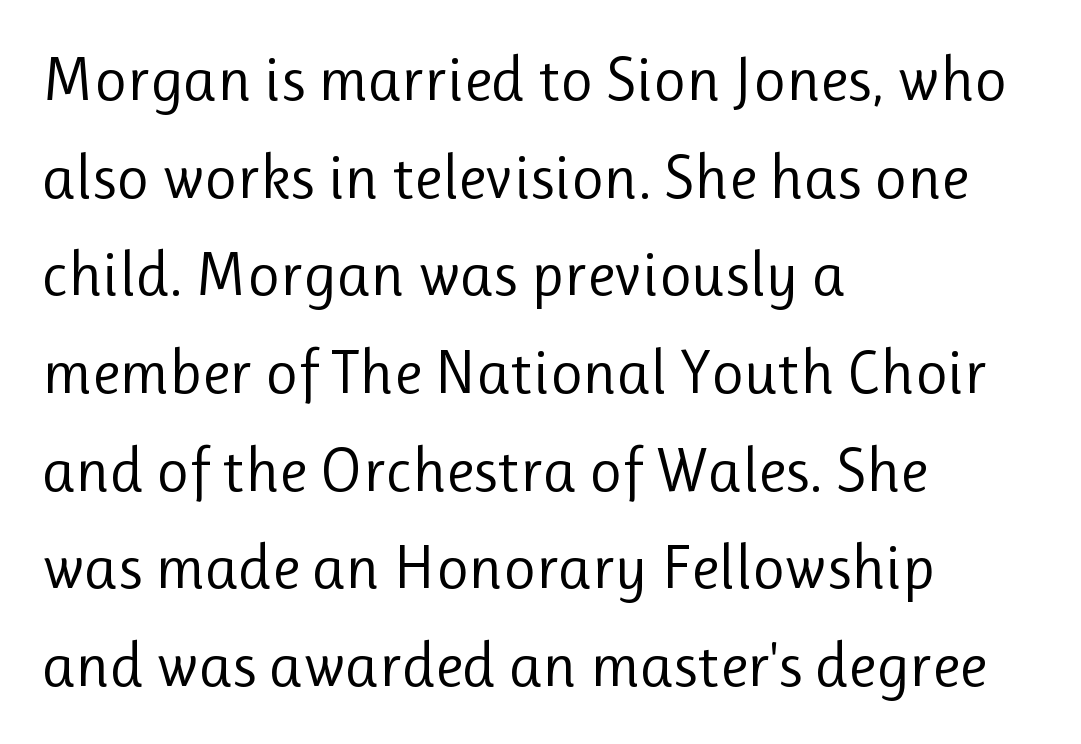
Letterform terminals end flat and unadorned throughout the passage. The gaps between neighbouring characters are ordinary and unremarkable. Unlike italic type, these characters show no tilt at all. Reading down the block, your eye returns to a fixed left position each line. The letterforms sit at book weight or below. A typesetter would call this proportional, since set widths differ per character.
